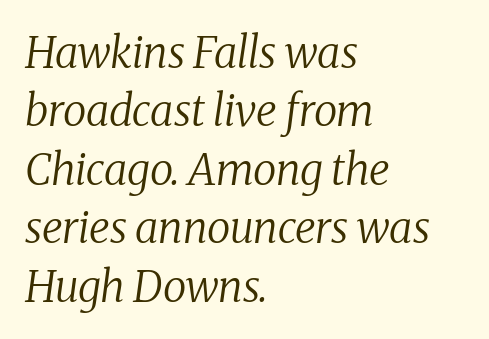
Q: Is the text bold? A: No.
Q: Is the text italic (slanted)? A: Yes, it leans right by about 8 degrees.
Q: Is the typeface a serif or a sans-serif typeface? A: Serif.
Q: Is the text underlined? A: No.
Q: How is the paragraph aligned? A: Left-aligned.
Q: Is the spacing between letters normal or unusually wide? A: Normal.
Q: Is the spacing between lines tight, normal or loose? A: Normal.
Q: Width (condensed, normal, or wide)? A: Normal.
Q: Stroke contrast? A: Medium.
Q: x-height? A: Medium.
Q: Monospaced? A: No.
